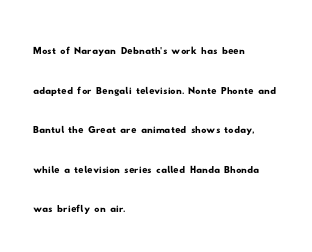
The passage shown is not underscored anywhere. Regarding leading, the lines here are spaced in the standard way. Line starts are locked; line ends wander. No extra tracking has been applied to these lines.
